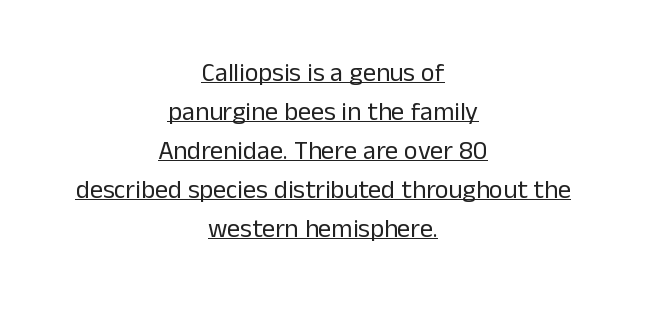
The image shows 26 px text type, upright; set centered, normal line spacing (1.5x), normal letter spacing, underlined.
